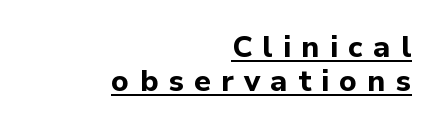
{"serif": "no", "italic": "no", "bold": "yes", "weight": "bold", "width": "normal", "stroke_contrast": "low", "x_height": "medium", "monospaced": "no", "underline": "yes", "align": "right", "line_spacing": "tight", "line_spacing_ratio": 1.13, "letter_spacing": "wide", "letter_spacing_em": 0.34, "glyph_px": 30}
